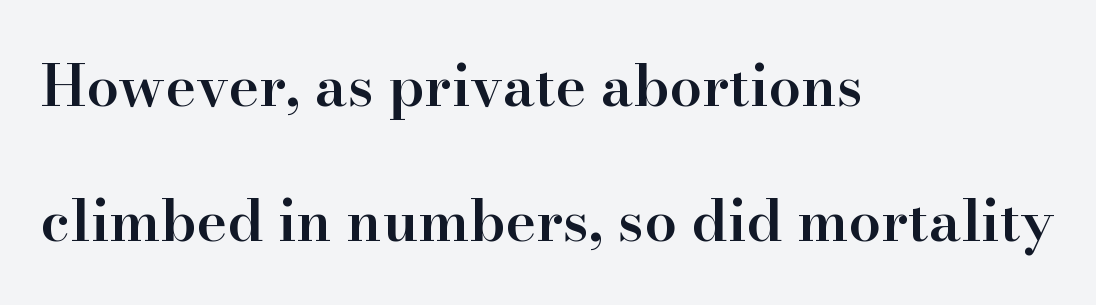
The image shows 58 px semibold serif type, upright; set left-aligned, loose line spacing (2.32x), normal letter spacing, not underlined; high stroke contrast and a small x-height.
